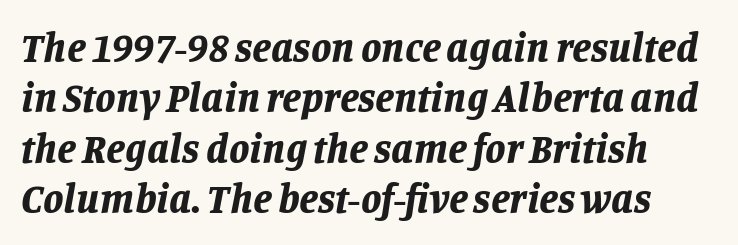
Q: Is the text bold? A: Yes.
Q: Is the text italic (slanted)? A: Yes, it leans right by about 11 degrees.
Q: Is the text underlined? A: No.
Q: Is the spacing between letters normal or unusually wide? A: Normal.
Q: Width (condensed, normal, or wide)? A: Normal.
Q: Stroke contrast? A: Low.
Q: x-height? A: Large.
Q: Monospaced? A: No.
